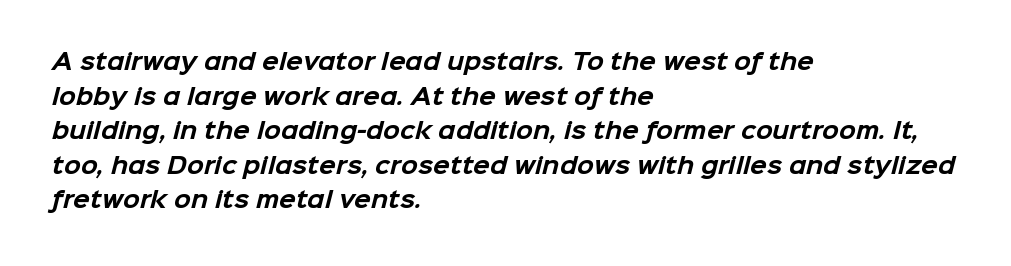
The image shows 22 px bold type; set left-aligned, normal line spacing (1.57x), normal letter spacing, not underlined.
